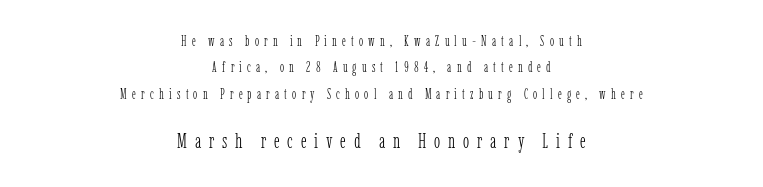
Short and long lines alike share a common midpoint. Size contrast runs from small at the top to large at the bottom. The letters are spread apart with noticeably loose tracking. Is there any slant? The stems are plumb. The passage shown is not underscored anywhere. The characters are drawn with everyday or finer stroke widths.
